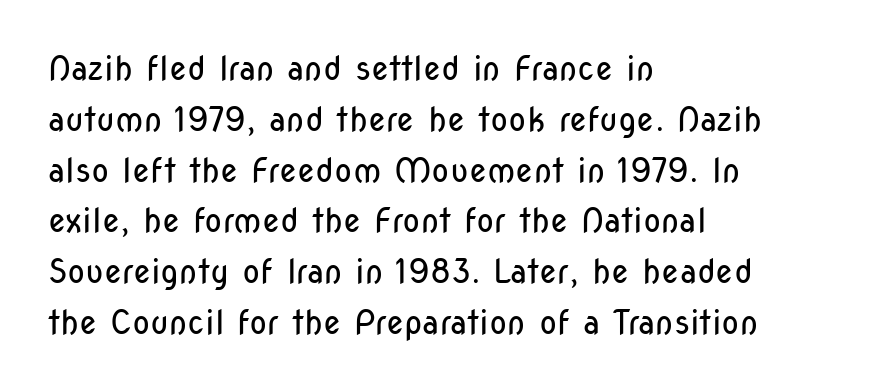
Q: Is the text bold? A: No.
Q: Is the text italic (slanted)? A: No, it is upright.
Q: Is the typeface a serif or a sans-serif typeface? A: Sans-serif.
Q: Is the text underlined? A: No.
Q: How is the paragraph aligned? A: Left-aligned.
Q: Is the spacing between letters normal or unusually wide? A: Normal.
Q: Is the spacing between lines tight, normal or loose? A: Normal.
Q: Width (condensed, normal, or wide)? A: Condensed.
Q: Stroke contrast? A: Low.
Q: x-height? A: Medium.
Q: Monospaced? A: No.
